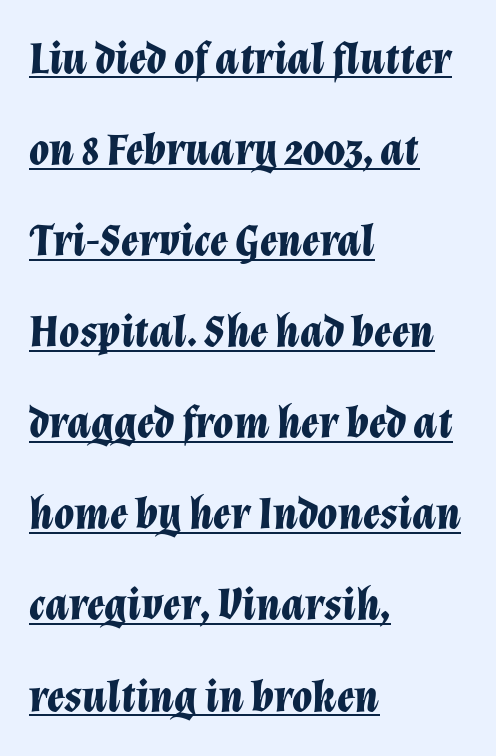
{"italic": "yes", "lean": "right", "slant_degrees": 12, "bold": "yes", "weight": "bold", "width": "normal", "stroke_contrast": "low", "x_height": "medium", "monospaced": "no", "underline": "yes", "align": "left", "line_spacing": "loose", "line_spacing_ratio": 1.98, "letter_spacing": "normal", "letter_spacing_em": 0.0, "glyph_px": 46}
